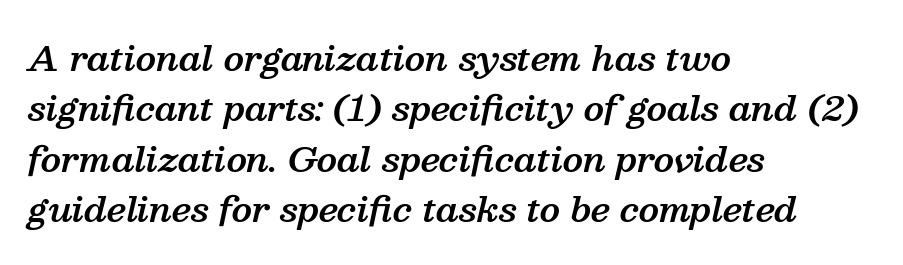
Q: Is the text bold? A: Semi-bold.
Q: Is the text italic (slanted)? A: Yes, it leans right by about 13 degrees.
Q: Is the typeface a serif or a sans-serif typeface? A: Serif.
Q: Is the text underlined? A: No.
Q: How is the paragraph aligned? A: Left-aligned.
Q: Is the spacing between letters normal or unusually wide? A: Normal.
Q: Is the spacing between lines tight, normal or loose? A: Normal.
Q: Width (condensed, normal, or wide)? A: Normal.
Q: Stroke contrast? A: Medium.
Q: x-height? A: Medium.
Q: Monospaced? A: No.
